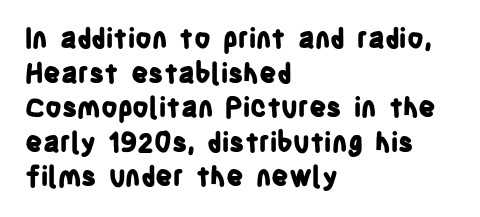
Compared with typical body copy, the letter spacing here is the same. The setting favours the left margin, as ordinary paragraphs usually do. Heft: maximum for text — a bold. Beneath every word, the page is bare. Successive baselines arrive at the customary interval. These lines were composed using upright roman letters.
